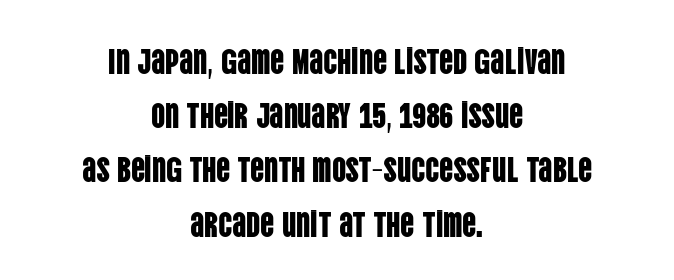
The image shows 35 px condensed sans-serif type, upright; set centered, normal line spacing (1.55x), normal letter spacing, not underlined; low stroke contrast and a large x-height.
